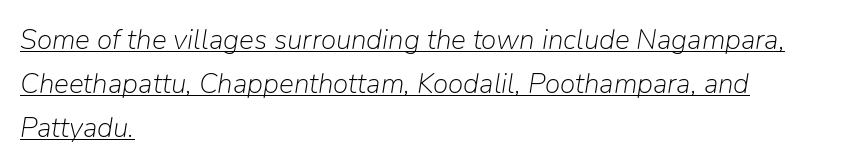
The lettering is marked with a stroke running underneath it. The face used here has a pronounced slope to its letters. The letters advance in unequal steps, a hallmark of proportional type. Weight class: somewhere from thin through regular. Alignment: flush left. The tracking reads as untouched default to a designer's eye.
